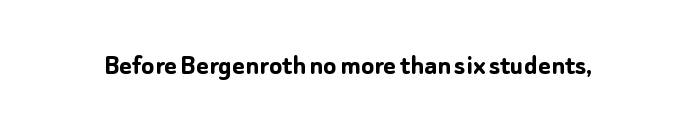
{"serif": "no", "italic": "no", "bold": "yes", "weight": "semibold", "width": "normal", "stroke_contrast": "low", "x_height": "medium", "monospaced": "no", "underline": "no", "letter_spacing": "normal", "letter_spacing_em": 0.0, "glyph_px": 30}
